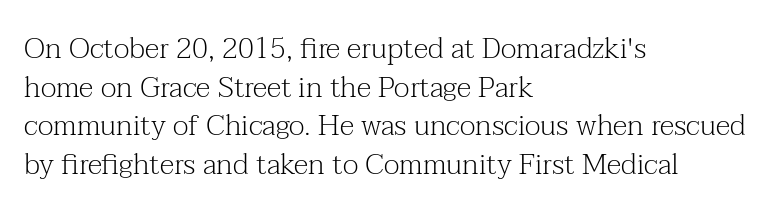
The image shows 29 px light serif type, upright; set left-aligned, normal line spacing (1.33x), normal letter spacing, not underlined; medium stroke contrast and a medium x-height.
